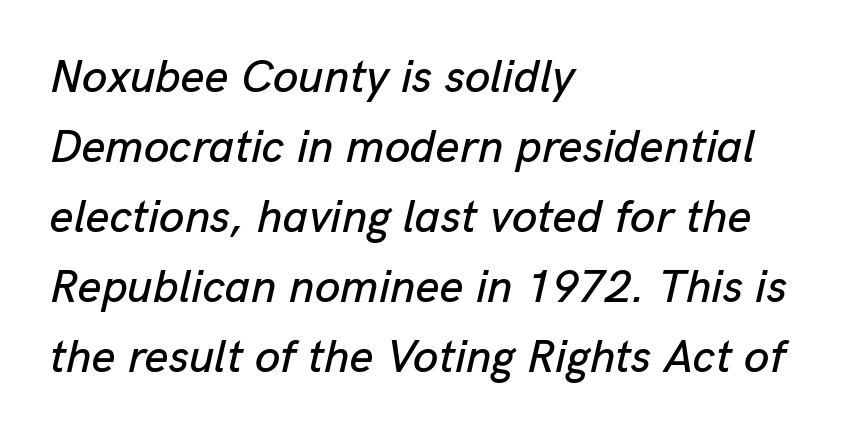
The image shows 46 px text type, italic (leaning right); set left-aligned, normal line spacing (1.52x), normal letter spacing, not underlined; low stroke contrast and a medium x-height.
